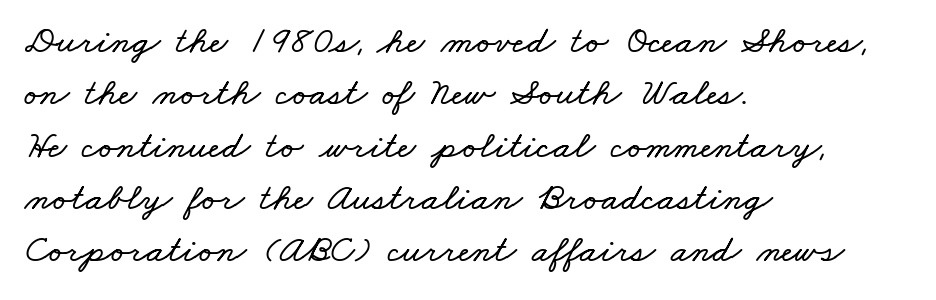
Q: Is the text underlined? A: No.
Q: How is the paragraph aligned? A: Left-aligned.
Q: Is the spacing between letters normal or unusually wide? A: Normal.
Q: Is the spacing between lines tight, normal or loose? A: Normal.
Q: Width (condensed, normal, or wide)? A: Wide.
Q: Stroke contrast? A: Low.
Q: x-height? A: Small.
Q: Monospaced? A: No.
